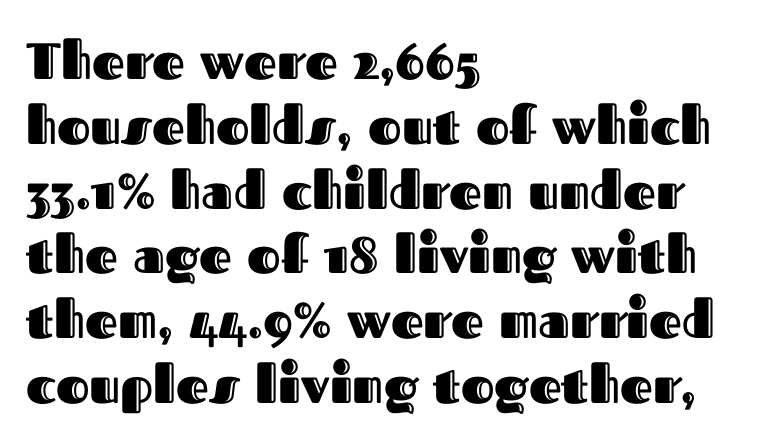
Each row of text sits above clean, open space. Vertical strokes here are truly vertical. Standard letterfit; no display-style spreading of the glyphs. The ragged edge is on the right, which tells us the setting is flush left. The face used here is proportionally spaced, like ordinary book or web type. Line spacing here is normal.
